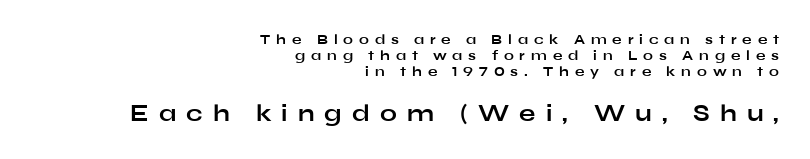
The letters are spread apart with noticeably loose tracking. The line-height multiplier appears low, near solid setting. Note: smaller setting up top, larger setting below. The string is rendered with underlining switched off. The paragraph has a hard right edge and a soft left edge.
